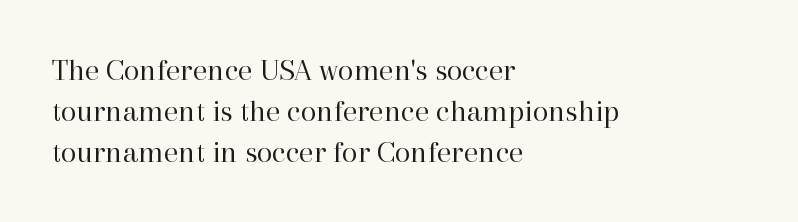
{"serif": "yes", "italic": "no", "bold": "no", "weight": "regular", "width": "normal", "stroke_contrast": "high", "x_height": "medium", "monospaced": "no", "underline": "no", "align": "left", "line_spacing": "normal", "line_spacing_ratio": 1.28, "letter_spacing": "normal", "letter_spacing_em": 0.0, "glyph_px": 32}
